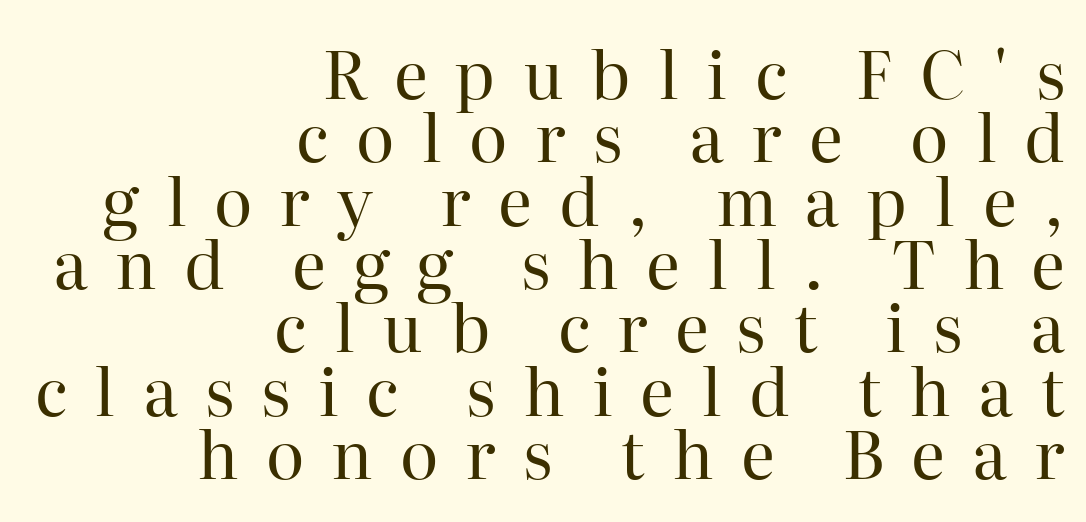
Q: Is the text bold? A: No.
Q: Is the text italic (slanted)? A: No, it is upright.
Q: Is the typeface a serif or a sans-serif typeface? A: Serif.
Q: Is the text underlined? A: No.
Q: How is the paragraph aligned? A: Right-aligned.
Q: Is the spacing between letters normal or unusually wide? A: Unusually wide.
Q: Is the spacing between lines tight, normal or loose? A: Tight.
Q: Width (condensed, normal, or wide)? A: Normal.
Q: Stroke contrast? A: High.
Q: x-height? A: Medium.
Q: Monospaced? A: No.
